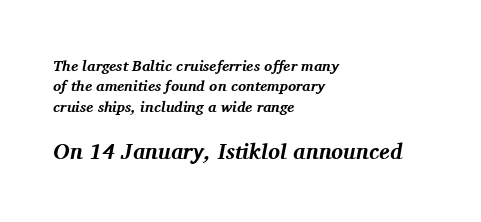
Q: Is the text bold? A: Yes.
Q: Is the text italic (slanted)? A: Yes, it leans right by about 11 degrees.
Q: Is the text underlined? A: No.
Q: How is the paragraph aligned? A: Left-aligned.
Q: Is the spacing between letters normal or unusually wide? A: Normal.
Q: Is the spacing between lines tight, normal or loose? A: Normal.
Q: Which block of text is set in a larger size, the first (top) or the second (bottom)? A: The second (bottom) one.
